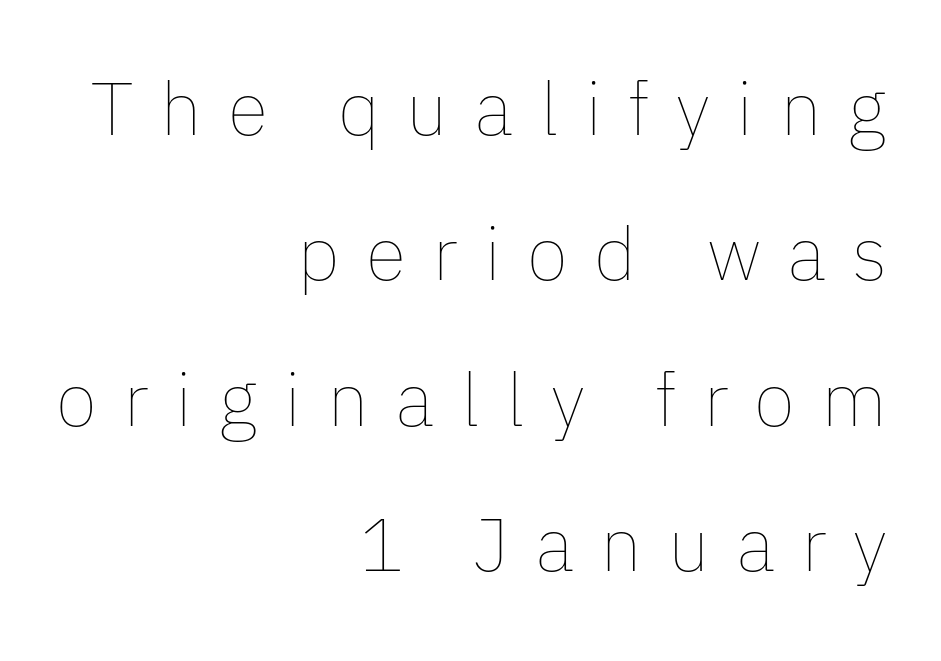
Q: Is the text bold? A: No.
Q: Is the text italic (slanted)? A: No, it is upright.
Q: Is the text underlined? A: No.
Q: How is the paragraph aligned? A: Right-aligned.
Q: Is the spacing between letters normal or unusually wide? A: Unusually wide.
Q: Is the spacing between lines tight, normal or loose? A: Loose.
Q: Width (condensed, normal, or wide)? A: Normal.
Q: Stroke contrast? A: Low.
Q: x-height? A: Medium.
Q: Monospaced? A: No.
